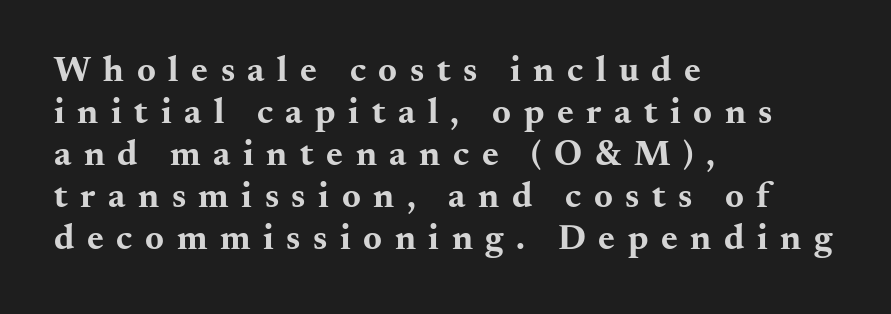
Q: Is the text bold? A: Yes.
Q: Is the text italic (slanted)? A: No, it is upright.
Q: Is the typeface a serif or a sans-serif typeface? A: Serif.
Q: Is the text underlined? A: No.
Q: How is the paragraph aligned? A: Left-aligned.
Q: Is the spacing between letters normal or unusually wide? A: Unusually wide.
Q: Width (condensed, normal, or wide)? A: Wide.
Q: Stroke contrast? A: Medium.
Q: x-height? A: Small.
Q: Monospaced? A: No.
